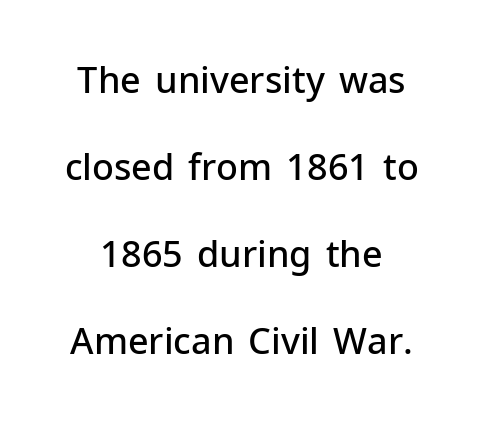
{"serif": "no", "italic": "no", "bold": "semi", "weight": "semibold", "width": "normal", "stroke_contrast": "low", "x_height": "medium", "monospaced": "no", "underline": "no", "line_spacing": "loose", "line_spacing_ratio": 2.42, "letter_spacing": "normal", "letter_spacing_em": 0.0, "glyph_px": 36}
